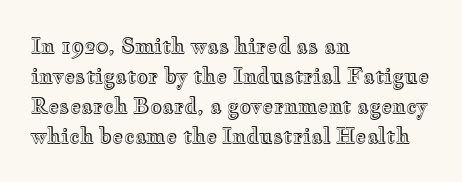
{"italic": "no", "underline": "no", "align": "left", "line_spacing": "normal", "line_spacing_ratio": 1.43, "letter_spacing": "normal", "letter_spacing_em": 0.0, "glyph_px": 21}
